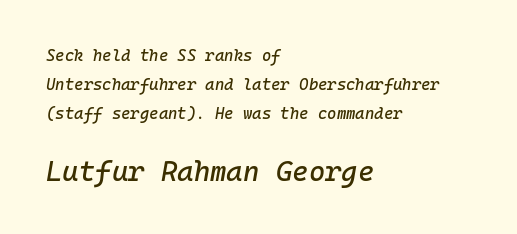
The letters sit at their default tracking, neither squeezed nor spread. Visually the block forms a straight wall on the left and a jagged coastline on the right. The rendering applies a slant to the glyphs. The space beneath each line is pristine and unruled.
